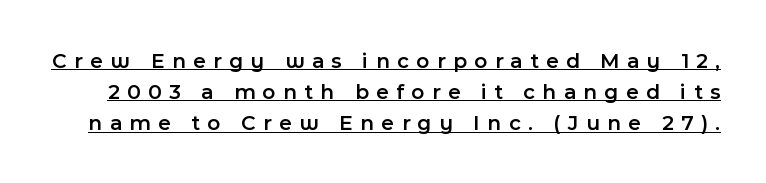
{"italic": "no", "bold": "semi", "underline": "yes", "line_spacing": "normal", "line_spacing_ratio": 1.42, "letter_spacing": "wide", "letter_spacing_em": 0.34, "glyph_px": 22}
